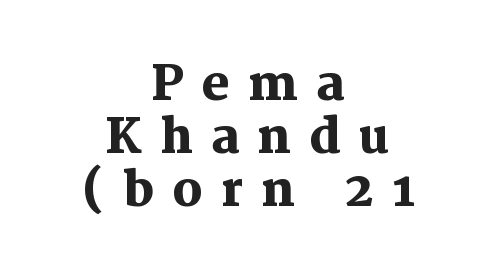
Q: Is the text bold? A: Yes.
Q: Is the text italic (slanted)? A: No, it is upright.
Q: Is the typeface a serif or a sans-serif typeface? A: Serif.
Q: Is the text underlined? A: No.
Q: How is the paragraph aligned? A: Centered.
Q: Is the spacing between letters normal or unusually wide? A: Unusually wide.
Q: Is the spacing between lines tight, normal or loose? A: Tight.
Q: Width (condensed, normal, or wide)? A: Normal.
Q: Stroke contrast? A: Medium.
Q: x-height? A: Medium.
Q: Monospaced? A: No.
